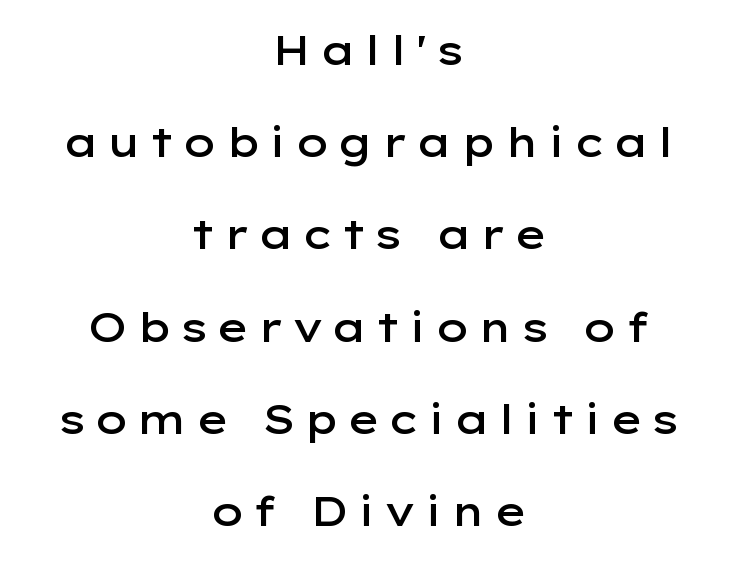
Look at the bottom of the vertical strokes: they stop flat, with no serifs. Does the copy run flush right? No — it is centered line by line. A clean baseline with only descenders dipping below it. In terms of leading, this rendering errs on the spacious side.
